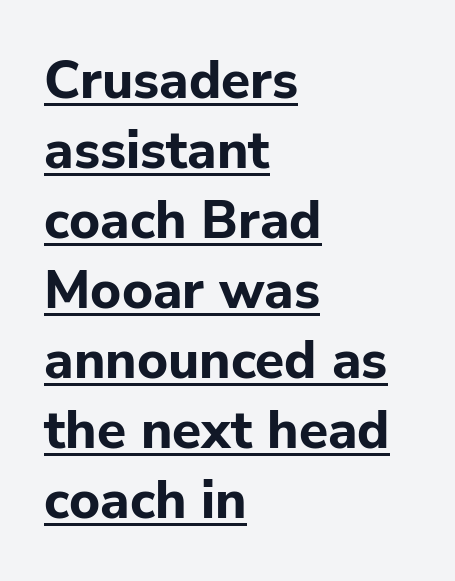
Like a heading marked for emphasis, these lines bear an underscore. The letters carry no serifs — their stems end cleanly without finishing strokes. Students, observe: this is what conventionally led text looks like. Notice how thick the strokes are: this is what a full bold looks like.
